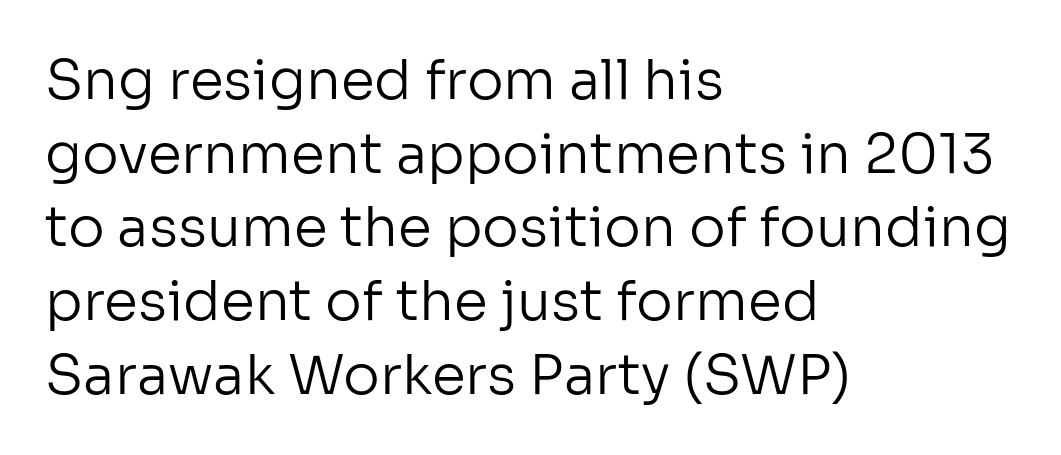
The image shows 55 px regular-weight sans-serif type, upright; set left-aligned, normal line spacing (1.34x), normal letter spacing, not underlined; low stroke contrast and a medium x-height.
